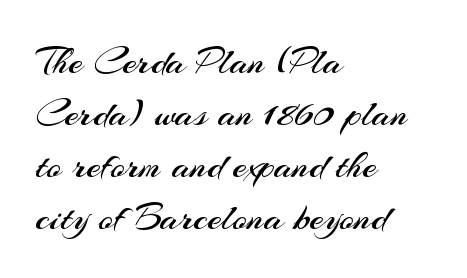
Q: Is the text bold? A: No.
Q: Is the text italic (slanted)? A: Yes.
Q: Is the typeface a serif or a sans-serif typeface? A: Sans-serif.
Q: Is the text underlined? A: No.
Q: How is the paragraph aligned? A: Left-aligned.
Q: Is the spacing between letters normal or unusually wide? A: Normal.
Q: Is the spacing between lines tight, normal or loose? A: Normal.
Q: Width (condensed, normal, or wide)? A: Normal.
Q: Stroke contrast? A: Medium.
Q: x-height? A: Small.
Q: Monospaced? A: No.
